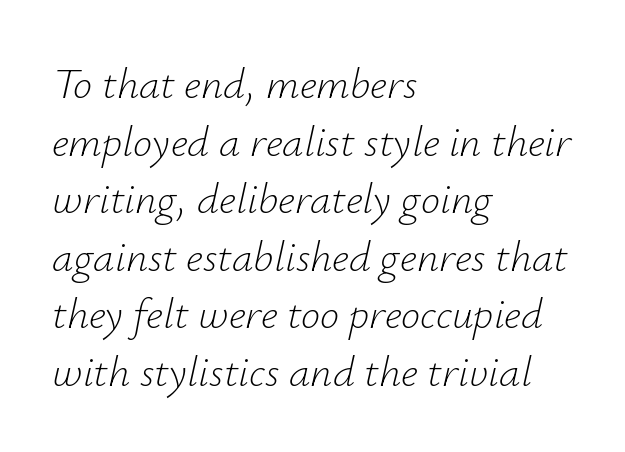
{"italic": "yes", "lean": "right", "slant_degrees": 12, "bold": "no", "weight": "light", "width": "normal", "stroke_contrast": "low", "x_height": "small", "monospaced": "no", "underline": "no", "align": "left", "line_spacing": "normal", "line_spacing_ratio": 1.34, "letter_spacing": "normal", "letter_spacing_em": 0.0, "glyph_px": 43}
